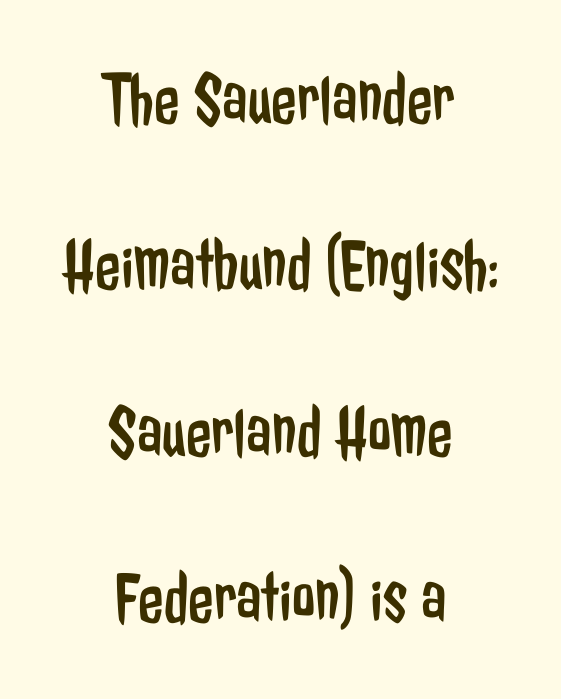
Q: Is the text bold? A: No.
Q: Is the text italic (slanted)? A: No, it is upright.
Q: Is the typeface a serif or a sans-serif typeface? A: Sans-serif.
Q: Is the text underlined? A: No.
Q: How is the paragraph aligned? A: Centered.
Q: Is the spacing between letters normal or unusually wide? A: Normal.
Q: Is the spacing between lines tight, normal or loose? A: Loose.
Q: Width (condensed, normal, or wide)? A: Condensed.
Q: Stroke contrast? A: Low.
Q: x-height? A: Medium.
Q: Monospaced? A: No.
